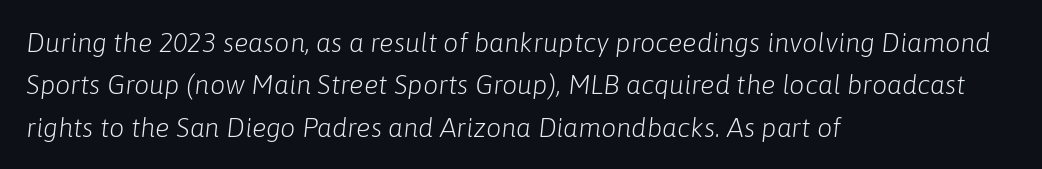
The image shows 27 px text type, italic (leaning right); set left-aligned, normal line spacing (1.57x), normal letter spacing, not underlined.
